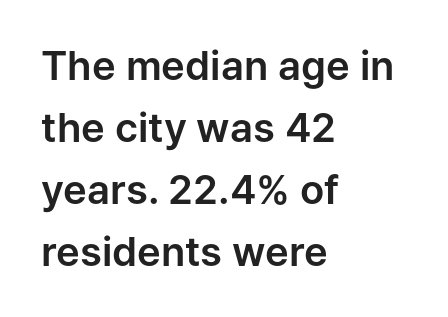
Q: Is the text italic (slanted)? A: No, it is upright.
Q: Is the typeface a serif or a sans-serif typeface? A: Sans-serif.
Q: Is the text underlined? A: No.
Q: How is the paragraph aligned? A: Left-aligned.
Q: Is the spacing between letters normal or unusually wide? A: Normal.
Q: Is the spacing between lines tight, normal or loose? A: Normal.
Q: Width (condensed, normal, or wide)? A: Normal.
Q: Stroke contrast? A: Low.
Q: x-height? A: Medium.
Q: Monospaced? A: No.
